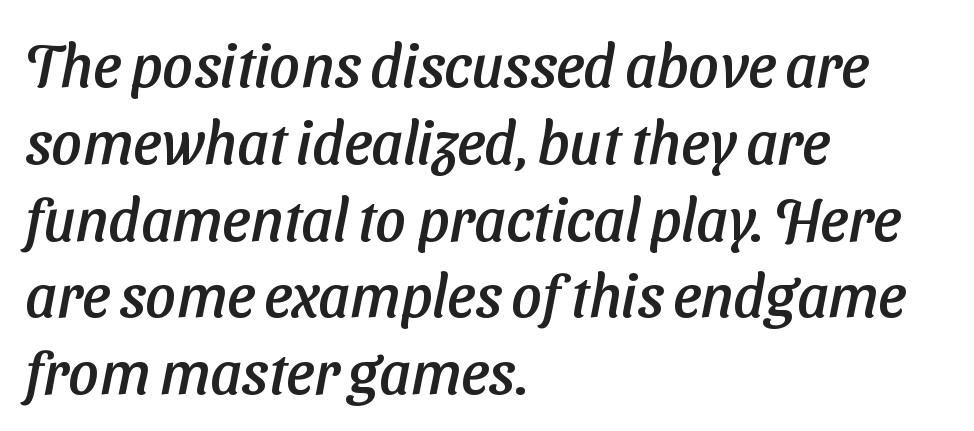
{"serif": "no", "width": "normal", "stroke_contrast": "low", "x_height": "medium", "monospaced": "no", "underline": "no", "align": "left", "line_spacing": "normal", "line_spacing_ratio": 1.28, "letter_spacing": "normal", "letter_spacing_em": 0.0, "glyph_px": 60}
